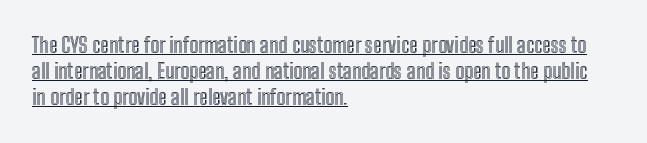
{"italic": "no", "underline": "yes", "align": "left", "line_spacing_ratio": 1.24, "letter_spacing": "normal", "letter_spacing_em": 0.0, "glyph_px": 21}
